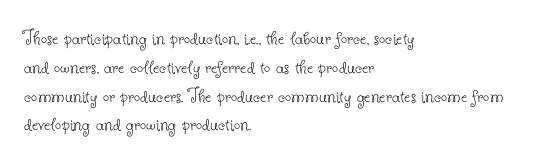
The image shows 22 px text type, upright; set left-aligned, normal line spacing (1.31x), normal letter spacing, not underlined.
